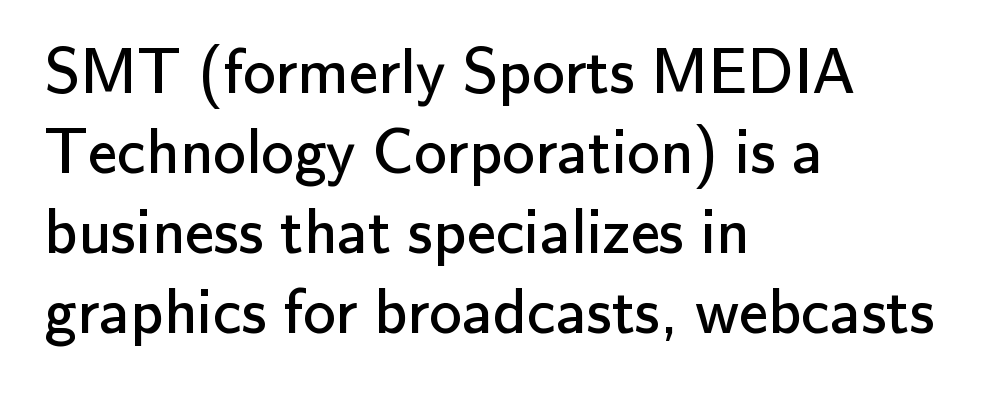
No extra tracking has been applied to these lines. Varying glyph widths throughout — classic text-font behaviour. The passage shown is not underscored anywhere. Upright lettering throughout.
